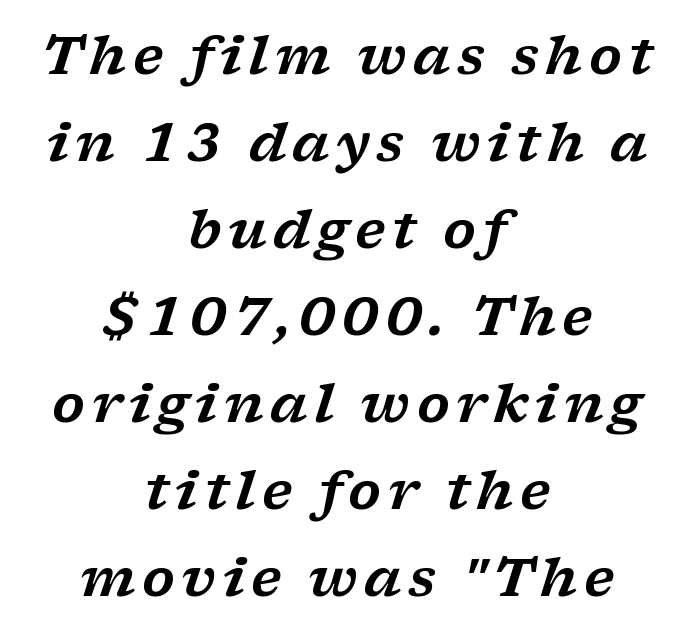
{"serif": "yes", "italic": "yes", "lean": "right", "slant_degrees": 17, "width": "wide", "stroke_contrast": "low", "x_height": "medium", "monospaced": "no", "underline": "no", "align": "center", "line_spacing": "normal", "line_spacing_ratio": 1.64, "glyph_px": 53}
